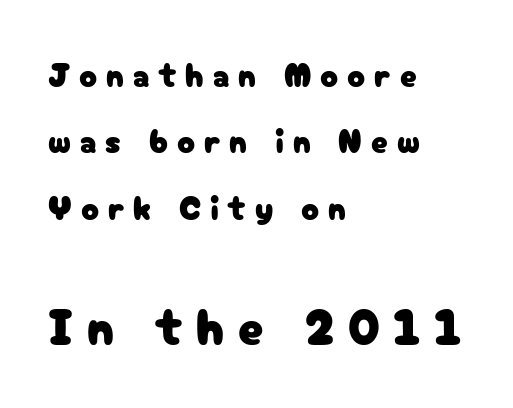
{"serif": "no", "italic": "no", "width": "normal", "stroke_contrast": "low", "x_height": "medium", "monospaced": "no", "underline": "no", "align": "left", "line_spacing": "loose", "line_spacing_ratio": 2.01, "letter_spacing": "wide", "letter_spacing_em": 0.27, "larger_block": "second", "size_ratio": 1.52, "glyph_px": 50}
